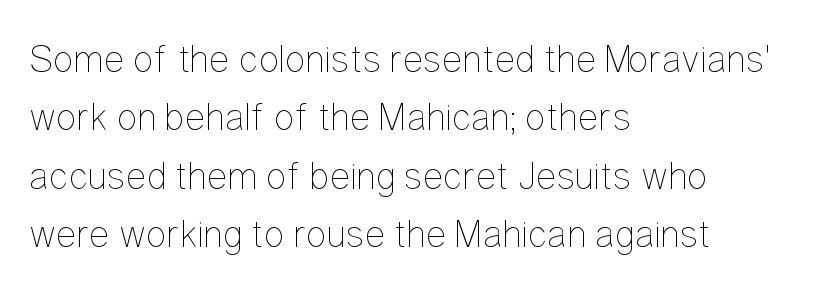
The image shows 39 px thin, condensed type, upright; set left-aligned, normal line spacing (1.5x), normal letter spacing, not underlined; low stroke contrast and a medium x-height.
